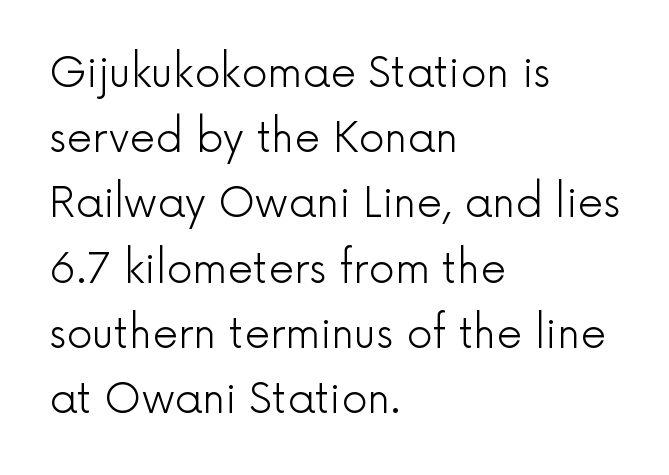
The passage shown is typed in a proportional face where columns would drift. A sans-serif font was chosen for this passage. Is the block centered? No — it sits flush against the left margin. Has an underline been added? It has not. Glyph-to-glyph distance matches everyday printed text. In terms of posture, this sample is upright.
